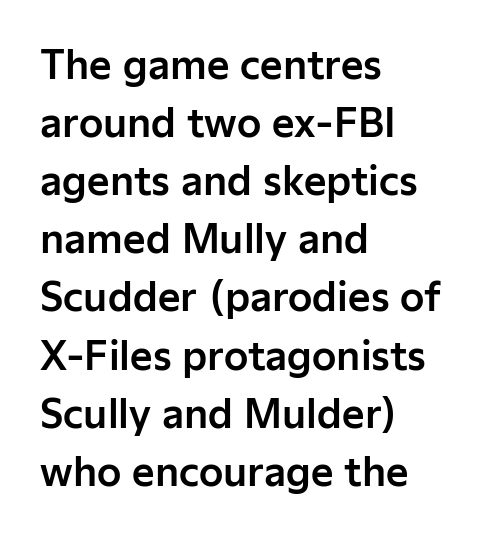
Q: Is the text italic (slanted)? A: No, it is upright.
Q: Is the typeface a serif or a sans-serif typeface? A: Sans-serif.
Q: Is the text underlined? A: No.
Q: How is the paragraph aligned? A: Left-aligned.
Q: Is the spacing between letters normal or unusually wide? A: Normal.
Q: Is the spacing between lines tight, normal or loose? A: Normal.
Q: Width (condensed, normal, or wide)? A: Normal.
Q: Stroke contrast? A: Low.
Q: x-height? A: Medium.
Q: Monospaced? A: No.
